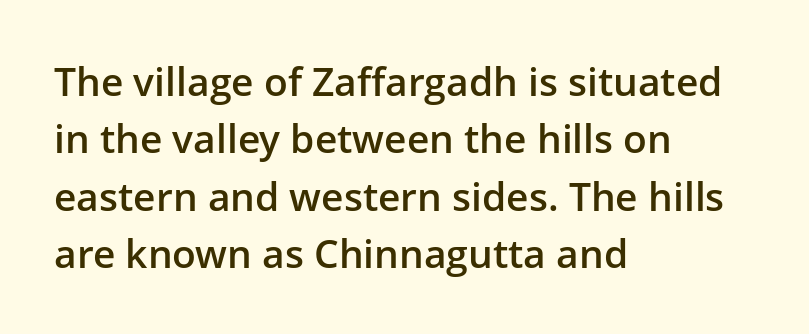
The font is running at a semibold setting, under full bold. The typesetter chose a ragged-right arrangement here. Bare-footed words on every line. The axis of the letterforms is exactly vertical.
